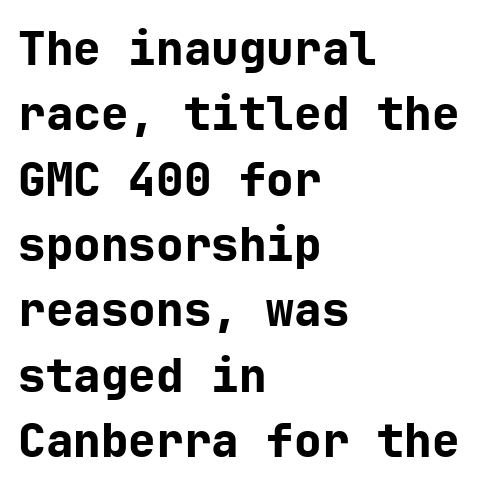
The compositor pushed each line to the left boundary. Ascenders rise straight up at ninety degrees. Caption: standard tracking, unaltered. Nothing sits at the stroke ends, so this counts as sans-serif. Is the type bold? Yes — the strokes are clearly thick and heavy. Clear beneath every line of the passage.
